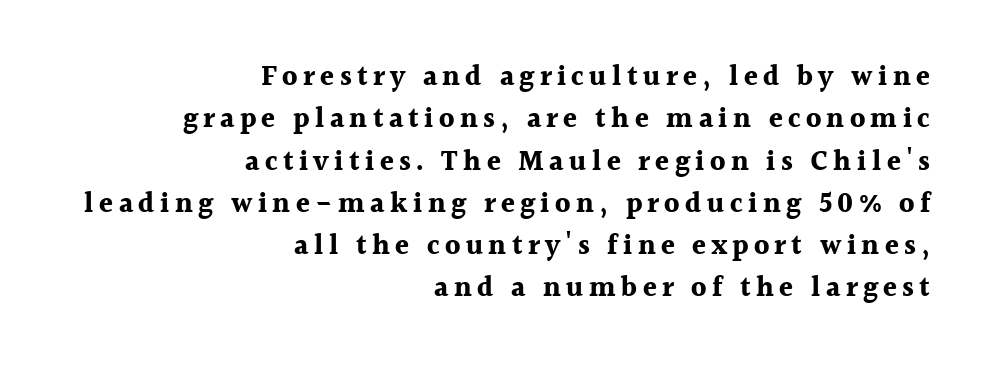
The image shows 28 px bold serif type, upright; set right-aligned, normal line spacing (1.51x), not underlined; a medium x-height.
